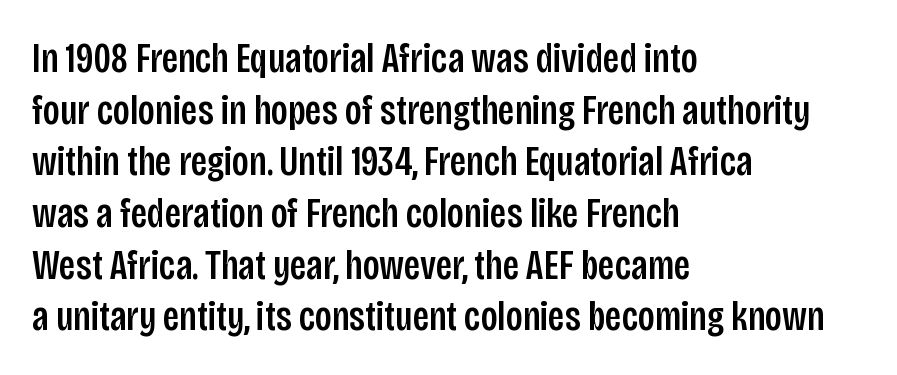
You could not count columns in this text — the font is proportionally spaced. Does extra space separate the letters? No, they use regular spacing. Observe the absence of serifs on each vertical stroke in this sample. This rendering uses left alignment, leaving the right contour irregular. Tall strokes in this sample are plumb rather than angled.
